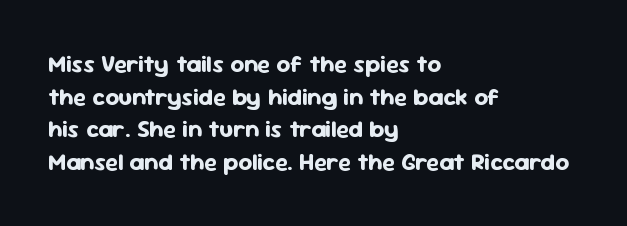
{"italic": "no", "bold": "yes", "underline": "no", "align": "left", "line_spacing": "normal", "line_spacing_ratio": 1.36, "letter_spacing": "normal", "letter_spacing_em": 0.0, "glyph_px": 24}
